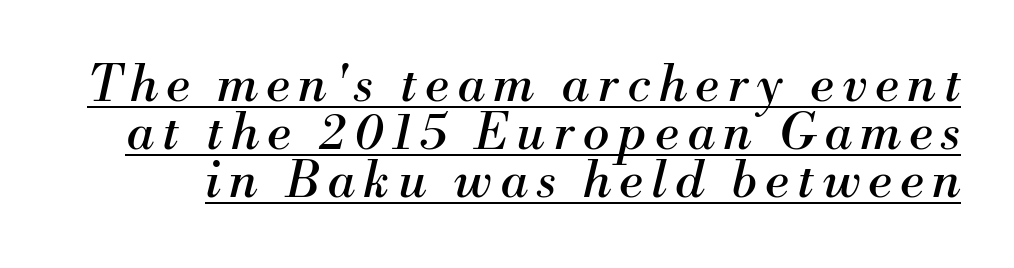
The image shows 50 px regular-weight serif type, italic (leaning right); set tight line spacing (0.96x), underlined; medium stroke contrast and a small x-height.
